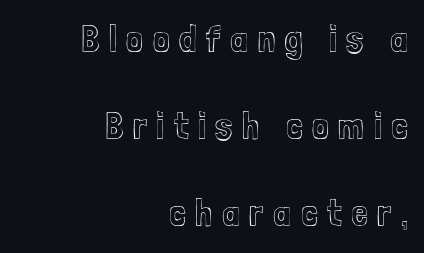
Q: Is the text italic (slanted)? A: No, it is upright.
Q: Is the text underlined? A: No.
Q: How is the paragraph aligned? A: Right-aligned.
Q: Is the spacing between letters normal or unusually wide? A: Unusually wide.
Q: Is the spacing between lines tight, normal or loose? A: Loose.
Q: Width (condensed, normal, or wide)? A: Condensed.
Q: x-height? A: Medium.
Q: Monospaced? A: No.
